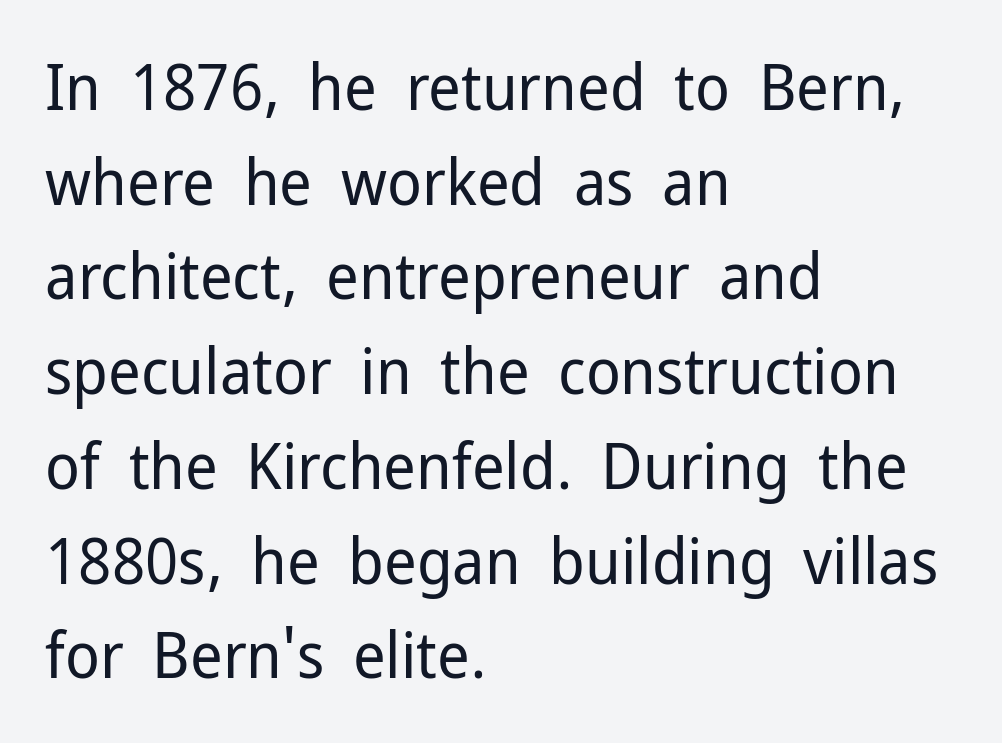
{"serif": "no", "italic": "no", "bold": "no", "weight": "regular", "width": "normal", "stroke_contrast": "low", "x_height": "medium", "monospaced": "no", "underline": "no", "align": "left", "line_spacing": "normal", "line_spacing_ratio": 1.48, "letter_spacing": "normal", "letter_spacing_em": 0.0, "glyph_px": 64}
